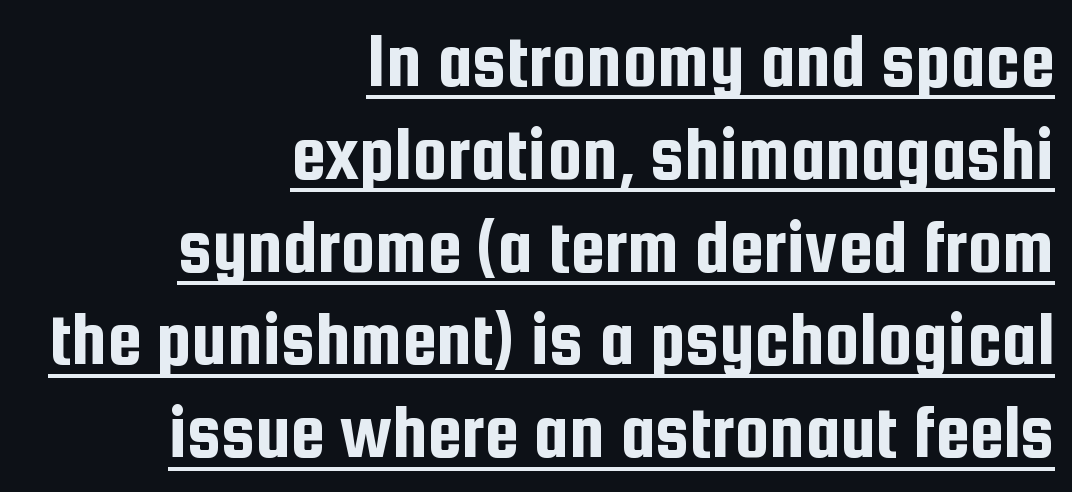
Q: Is the text italic (slanted)? A: No, it is upright.
Q: Is the typeface a serif or a sans-serif typeface? A: Sans-serif.
Q: Is the text underlined? A: Yes.
Q: How is the paragraph aligned? A: Right-aligned.
Q: Is the spacing between letters normal or unusually wide? A: Normal.
Q: Width (condensed, normal, or wide)? A: Condensed.
Q: Stroke contrast? A: Low.
Q: x-height? A: Medium.
Q: Monospaced? A: No.
